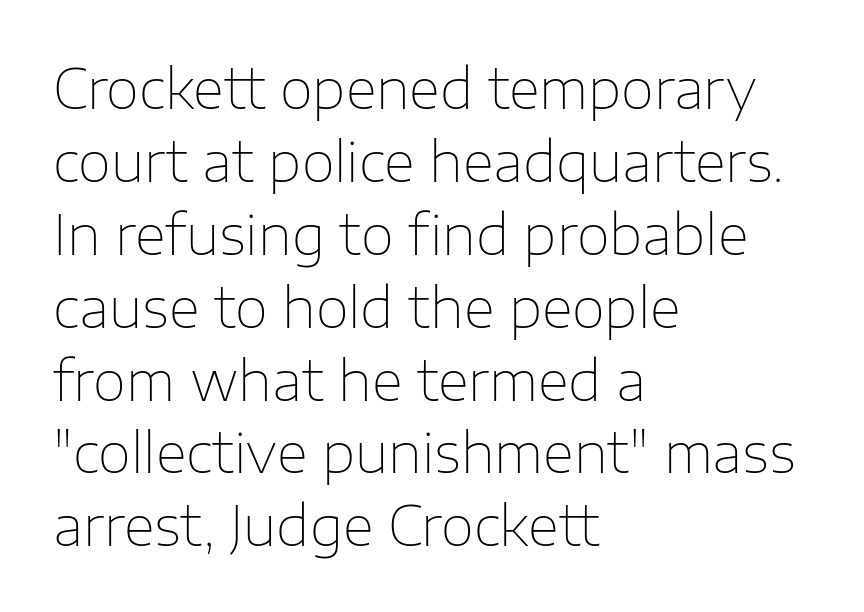
Q: Is the text bold? A: No.
Q: Is the text italic (slanted)? A: No, it is upright.
Q: Is the typeface a serif or a sans-serif typeface? A: Sans-serif.
Q: Is the text underlined? A: No.
Q: How is the paragraph aligned? A: Left-aligned.
Q: Is the spacing between letters normal or unusually wide? A: Normal.
Q: Is the spacing between lines tight, normal or loose? A: Normal.
Q: Width (condensed, normal, or wide)? A: Normal.
Q: Stroke contrast? A: Low.
Q: x-height? A: Medium.
Q: Monospaced? A: No.
